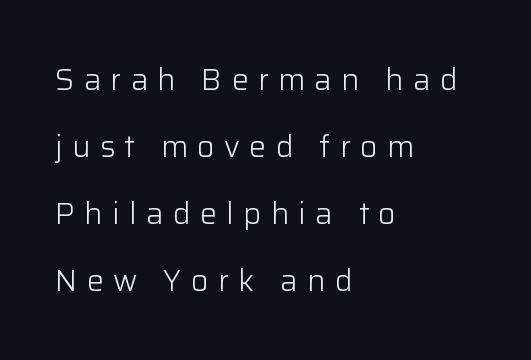
The image shows 30 px light sans-serif type, upright; set left-aligned, loose line spacing (2.23x), unusually wide letter spacing (+0.32 em), not underlined; low stroke contrast and a medium x-height.
